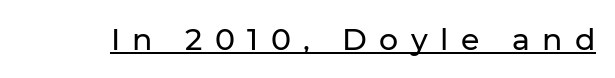
The image shows 30 px sans-serif type, upright; set unusually wide letter spacing (+0.41 em), underlined; low stroke contrast and a medium x-height.
